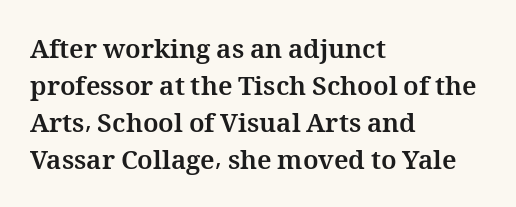
Q: Is the text bold? A: Yes.
Q: Is the text italic (slanted)? A: No, it is upright.
Q: Is the text underlined? A: No.
Q: How is the paragraph aligned? A: Left-aligned.
Q: Is the spacing between letters normal or unusually wide? A: Normal.
Q: Is the spacing between lines tight, normal or loose? A: Normal.
